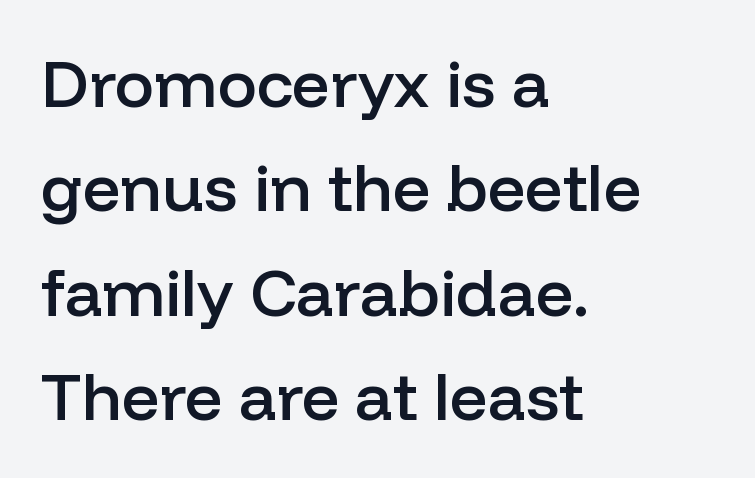
{"serif": "no", "italic": "no", "bold": "semi", "weight": "semibold", "width": "normal", "stroke_contrast": "low", "x_height": "medium", "monospaced": "no", "underline": "no", "align": "left", "line_spacing": "normal", "line_spacing_ratio": 1.58, "letter_spacing": "normal", "letter_spacing_em": 0.0, "glyph_px": 66}
